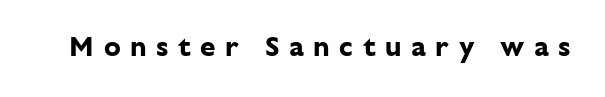
Lines of text with bare space underneath. Quick note: not italic, upright. The letters advance in unequal steps, a hallmark of proportional type. The horizontal fit of the characters is loose and conspicuously gappy.
